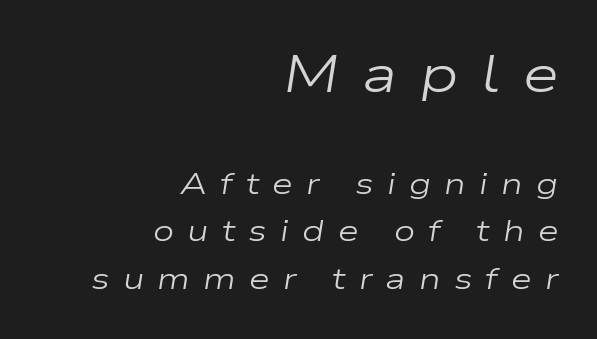
Q: Is the text bold? A: No.
Q: Is the text italic (slanted)? A: Yes, it leans right by about 9 degrees.
Q: Is the text underlined? A: No.
Q: How is the paragraph aligned? A: Right-aligned.
Q: Is the spacing between letters normal or unusually wide? A: Unusually wide.
Q: Is the spacing between lines tight, normal or loose? A: Normal.
Q: Which block of text is set in a larger size, the first (top) or the second (bottom)? A: The first (top) one.
Q: Width (condensed, normal, or wide)? A: Wide.
Q: Stroke contrast? A: Low.
Q: x-height? A: Medium.
Q: Monospaced? A: No.
